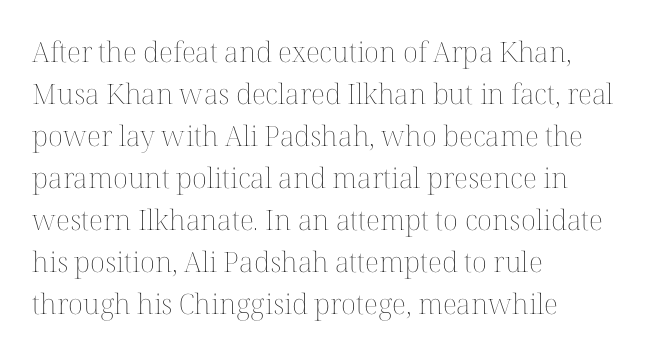
Each letter keeps its own natural width here, so spacing adapts to shape. No word sits above an underline. A typesetter would call this leading conventional body-copy spacing. Reading down the block, your eye returns to a fixed left position each line. Nothing unusual about the tracking: characters are spaced as the font intends. Vertical stems look standard width or narrower in stroke.
